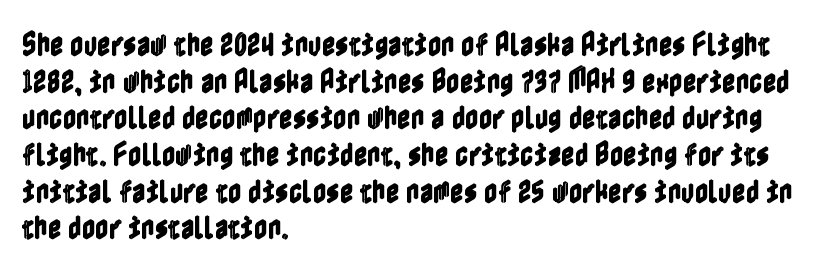
Q: Is the text italic (slanted)? A: No, it is upright.
Q: Is the text underlined? A: No.
Q: How is the paragraph aligned? A: Left-aligned.
Q: Is the spacing between letters normal or unusually wide? A: Normal.
Q: Is the spacing between lines tight, normal or loose? A: Normal.
